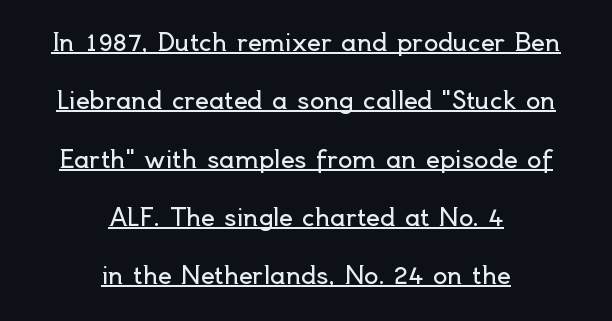
{"italic": "no", "bold": "no", "underline": "yes", "align": "center", "line_spacing": "loose", "line_spacing_ratio": 2.43, "letter_spacing": "normal", "letter_spacing_em": 0.0, "glyph_px": 24}
